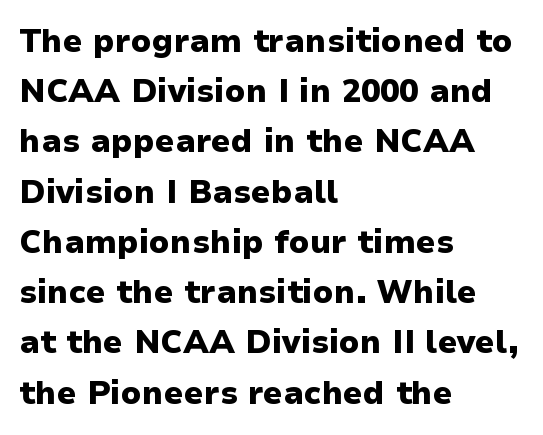
{"serif": "no", "italic": "no", "bold": "yes", "weight": "heavy", "width": "normal", "stroke_contrast": "low", "x_height": "medium", "monospaced": "no", "underline": "no", "align": "left", "line_spacing": "normal", "line_spacing_ratio": 1.57, "letter_spacing": "normal", "letter_spacing_em": 0.0, "glyph_px": 32}
